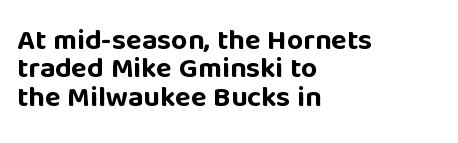
{"serif": "no", "italic": "no", "bold": "yes", "weight": "bold", "width": "normal", "stroke_contrast": "low", "x_height": "large", "monospaced": "no", "underline": "no", "align": "left", "line_spacing": "tight", "line_spacing_ratio": 0.98, "letter_spacing": "normal", "letter_spacing_em": 0.0, "glyph_px": 29}
